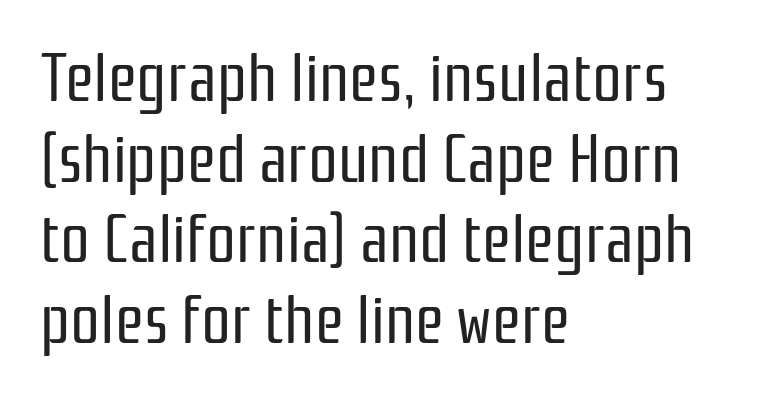
The image shows 66 px regular-weight, condensed sans-serif type, upright; set left-aligned, line spacing 1.22x, normal letter spacing, not underlined; low stroke contrast and a medium x-height.
